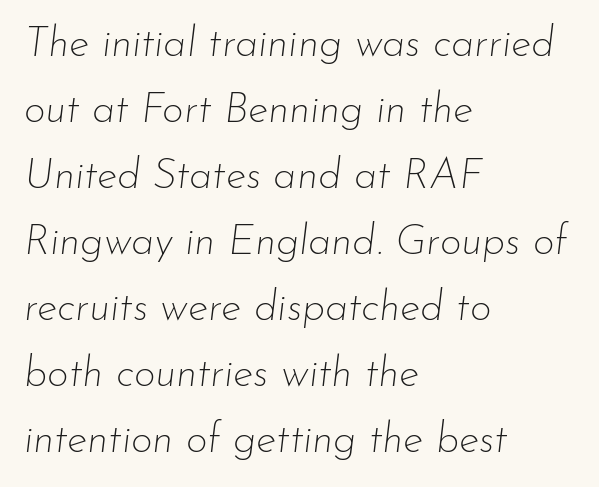
{"italic": "yes", "lean": "right", "slant_degrees": 7, "bold": "no", "weight": "thin", "width": "normal", "stroke_contrast": "low", "x_height": "small", "monospaced": "no", "underline": "no", "align": "left", "line_spacing": "normal", "line_spacing_ratio": 1.57, "letter_spacing": "normal", "letter_spacing_em": 0.0, "glyph_px": 42}
